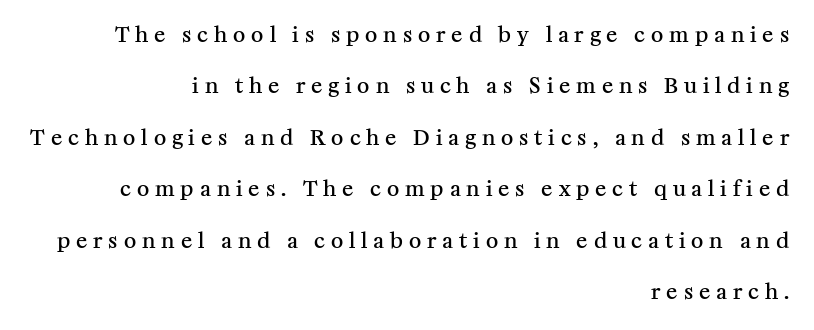
Q: Is the text bold? A: Semi-bold.
Q: Is the text italic (slanted)? A: No, it is upright.
Q: Is the text underlined? A: No.
Q: How is the paragraph aligned? A: Right-aligned.
Q: Is the spacing between letters normal or unusually wide? A: Unusually wide.
Q: Is the spacing between lines tight, normal or loose? A: Loose.
